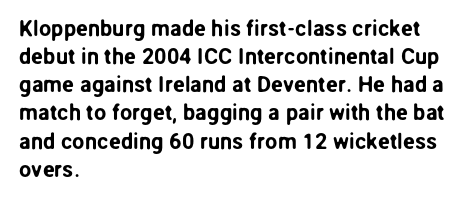
The image shows 22 px text type, upright; set left-aligned, normal line spacing (1.28x), normal letter spacing, not underlined.
